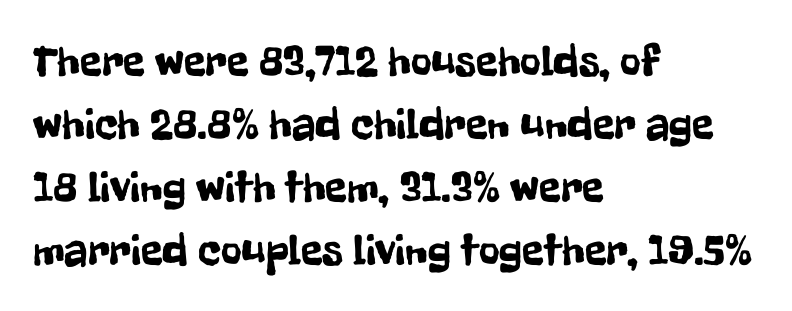
Q: Is the text italic (slanted)? A: No, it is upright.
Q: Is the typeface a serif or a sans-serif typeface? A: Sans-serif.
Q: Is the text underlined? A: No.
Q: How is the paragraph aligned? A: Left-aligned.
Q: Is the spacing between letters normal or unusually wide? A: Normal.
Q: Is the spacing between lines tight, normal or loose? A: Normal.
Q: Width (condensed, normal, or wide)? A: Condensed.
Q: Stroke contrast? A: Low.
Q: x-height? A: Medium.
Q: Monospaced? A: No.
